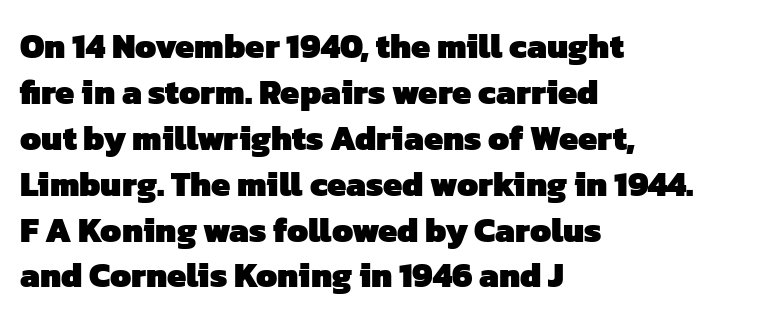
The image shows 34 px heavy sans-serif type; set left-aligned, normal line spacing (1.35x), normal letter spacing, not underlined; low stroke contrast and a medium x-height.
